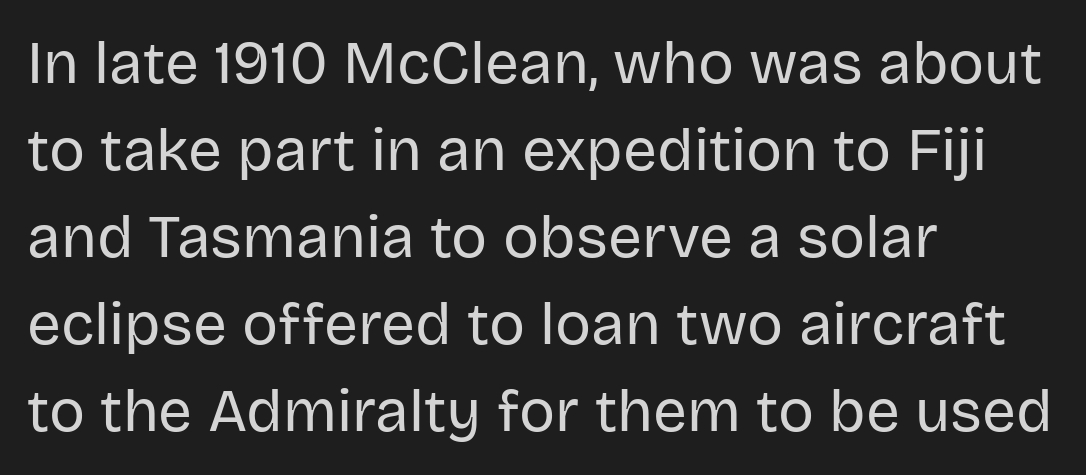
The characters display no serif detailing; their extremities are plain. The foot of each line stays bare and open. Characters follow at the spacing the type designer built in. The letterforms sit at book weight or below.
